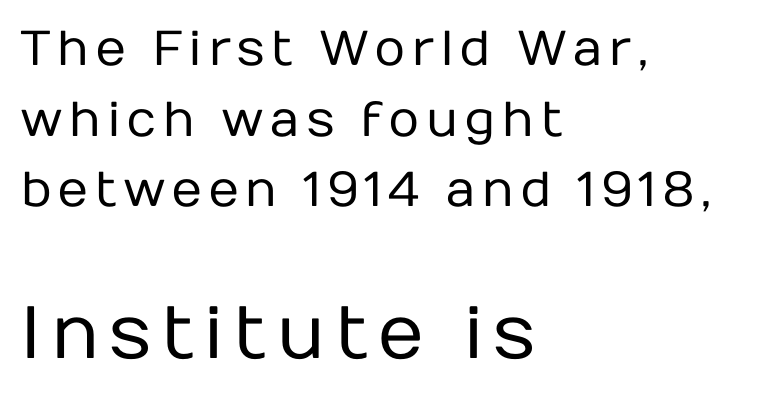
The image shows 74 px regular-weight sans-serif type, upright; set left-aligned, normal line spacing (1.44x), not underlined; the second (bottom) block is 1.51x larger; low stroke contrast and a medium x-height.
